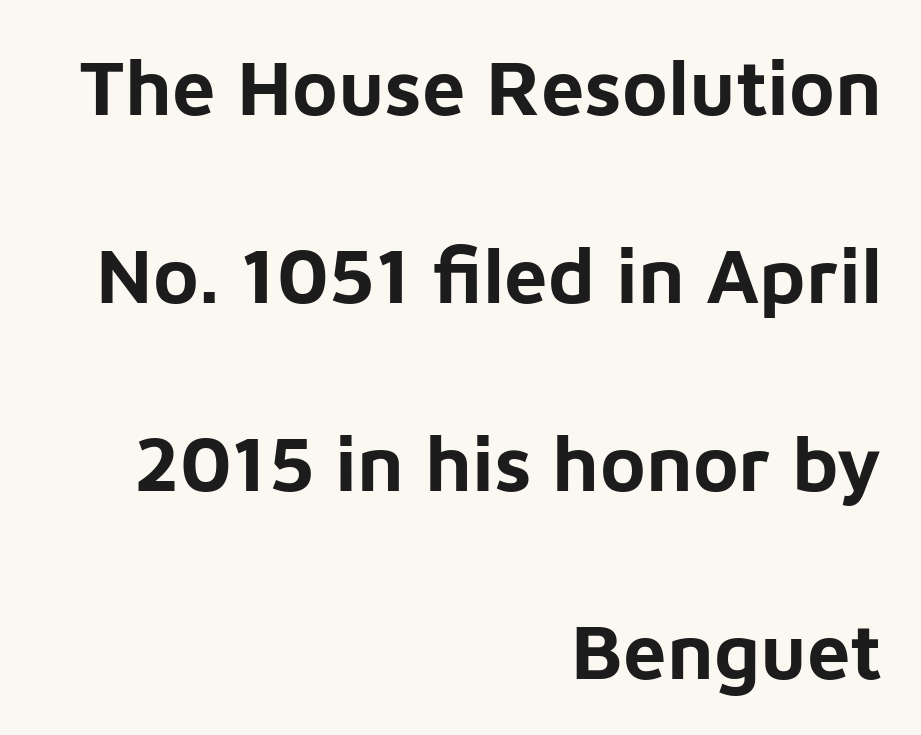
The image shows 78 px bold sans-serif type, upright; set right-aligned, loose line spacing (2.41x), normal letter spacing, not underlined; low stroke contrast and a medium x-height.
